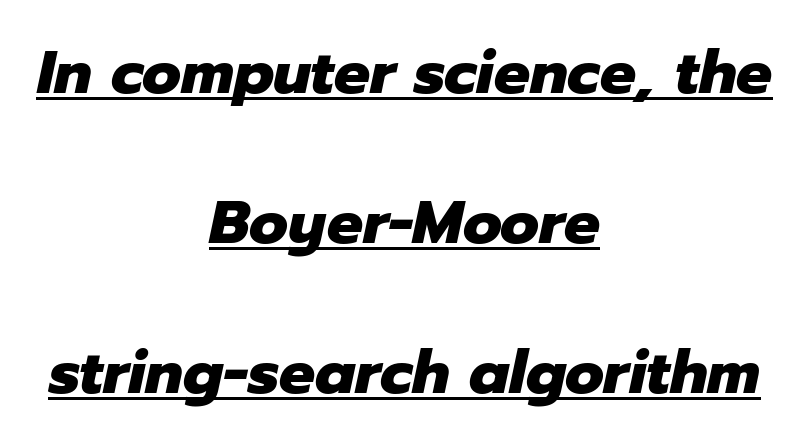
Q: Is the text bold? A: Yes.
Q: Is the text italic (slanted)? A: Yes, it leans right by about 12 degrees.
Q: Is the text underlined? A: Yes.
Q: How is the paragraph aligned? A: Centered.
Q: Is the spacing between letters normal or unusually wide? A: Normal.
Q: Is the spacing between lines tight, normal or loose? A: Loose.
Q: Width (condensed, normal, or wide)? A: Normal.
Q: Stroke contrast? A: Low.
Q: x-height? A: Medium.
Q: Monospaced? A: No.
